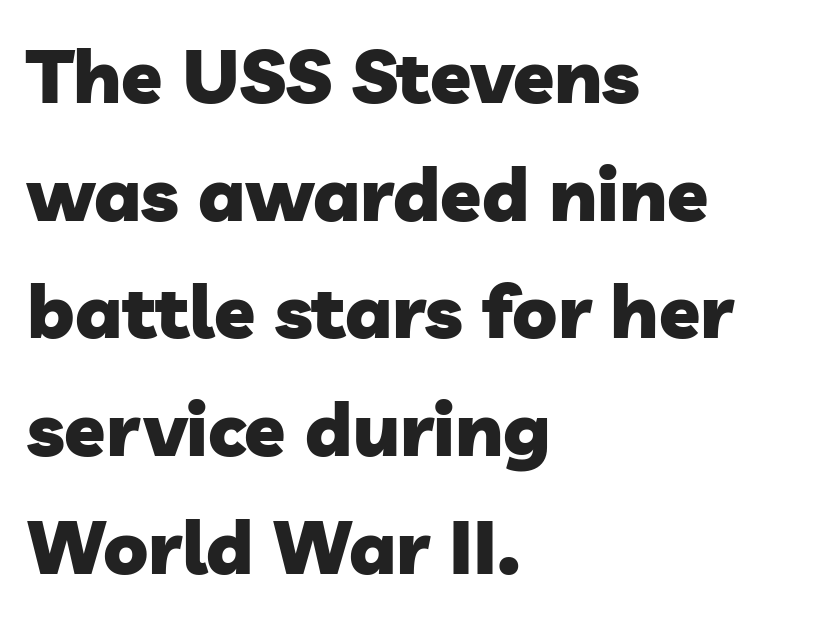
Typographic density is high because the face is bold. Has an underline been added? It has not. These lines sit exactly where default settings would place them. The rendering uses natural spacing where letterforms have individual widths. In CSS terms this would be text-align: left. Look at the tracking — it's just the regular setting, nothing added.
